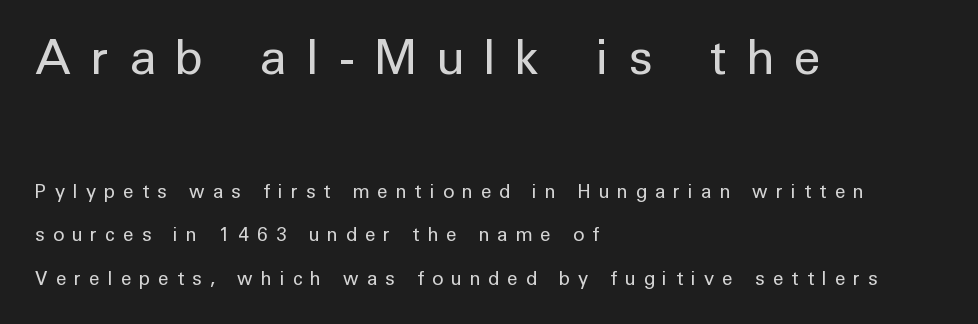
Q: Is the text bold? A: No.
Q: Is the text italic (slanted)? A: No, it is upright.
Q: Is the typeface a serif or a sans-serif typeface? A: Sans-serif.
Q: Is the text underlined? A: No.
Q: How is the paragraph aligned? A: Left-aligned.
Q: Is the spacing between letters normal or unusually wide? A: Unusually wide.
Q: Is the spacing between lines tight, normal or loose? A: Loose.
Q: Which block of text is set in a larger size, the first (top) or the second (bottom)? A: The first (top) one.
Q: Width (condensed, normal, or wide)? A: Normal.
Q: Stroke contrast? A: Low.
Q: x-height? A: Medium.
Q: Monospaced? A: No.
